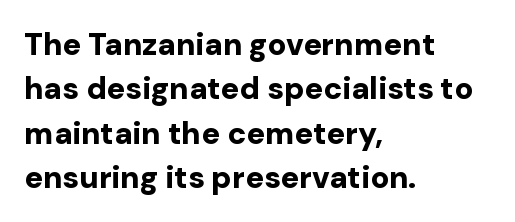
{"serif": "no", "italic": "no", "bold": "yes", "weight": "bold", "width": "normal", "stroke_contrast": "low", "x_height": "medium", "monospaced": "no", "underline": "no", "align": "left", "line_spacing": "normal", "line_spacing_ratio": 1.43, "letter_spacing": "normal", "letter_spacing_em": 0.0, "glyph_px": 31}
